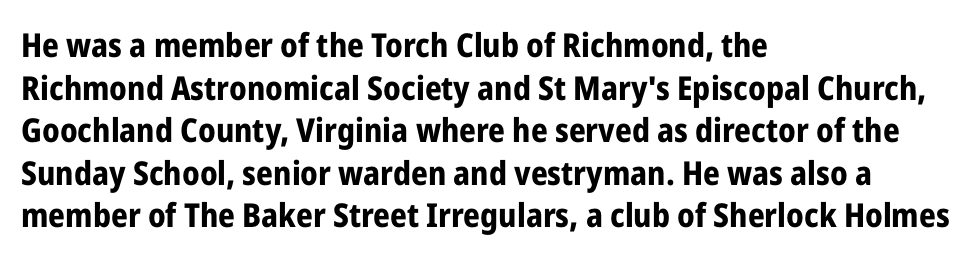
{"serif": "no", "italic": "no", "bold": "yes", "weight": "bold", "width": "condensed", "stroke_contrast": "low", "x_height": "medium", "monospaced": "no", "underline": "no", "align": "left", "line_spacing": "normal", "line_spacing_ratio": 1.29, "letter_spacing": "normal", "letter_spacing_em": 0.0, "glyph_px": 33}
